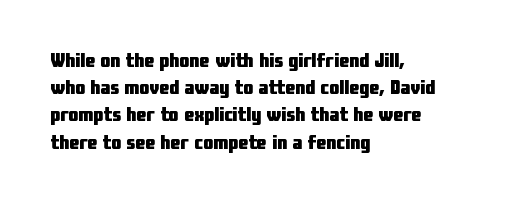
The image shows 20 px bold type, upright; set left-aligned, normal line spacing (1.36x), normal letter spacing, not underlined.
